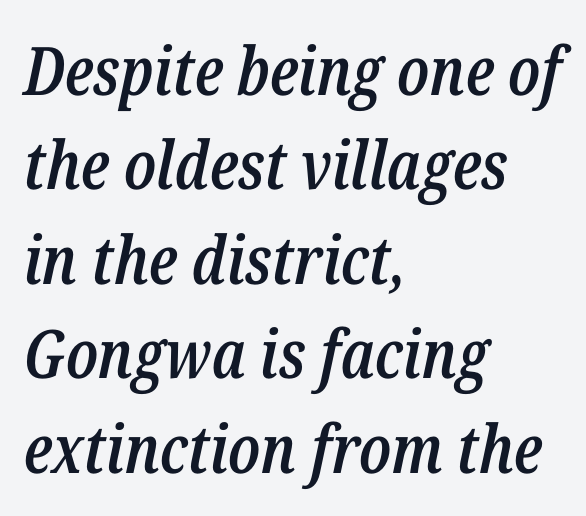
{"italic": "yes", "lean": "right", "slant_degrees": 12, "bold": "semi", "weight": "semibold", "width": "condensed", "stroke_contrast": "low", "x_height": "medium", "monospaced": "no", "underline": "no", "align": "left", "line_spacing": "normal", "line_spacing_ratio": 1.41, "letter_spacing": "normal", "letter_spacing_em": 0.0, "glyph_px": 67}
